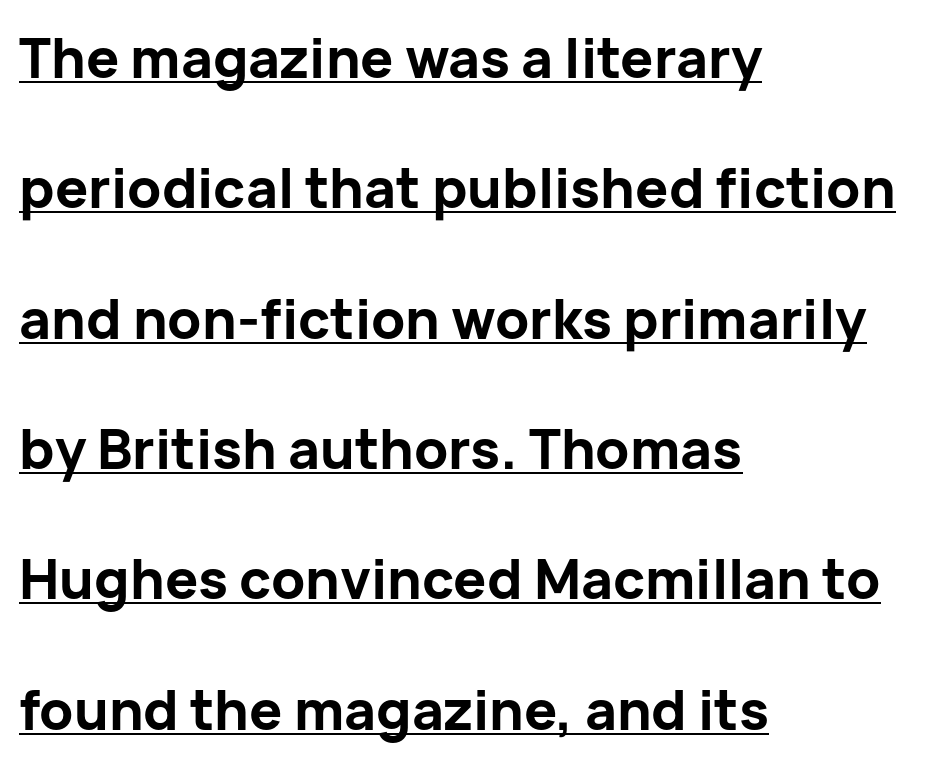
Q: Is the text bold? A: Yes.
Q: Is the text italic (slanted)? A: No, it is upright.
Q: Is the typeface a serif or a sans-serif typeface? A: Sans-serif.
Q: Is the text underlined? A: Yes.
Q: How is the paragraph aligned? A: Left-aligned.
Q: Is the spacing between letters normal or unusually wide? A: Normal.
Q: Is the spacing between lines tight, normal or loose? A: Loose.
Q: Width (condensed, normal, or wide)? A: Normal.
Q: Stroke contrast? A: Low.
Q: x-height? A: Medium.
Q: Monospaced? A: No.
